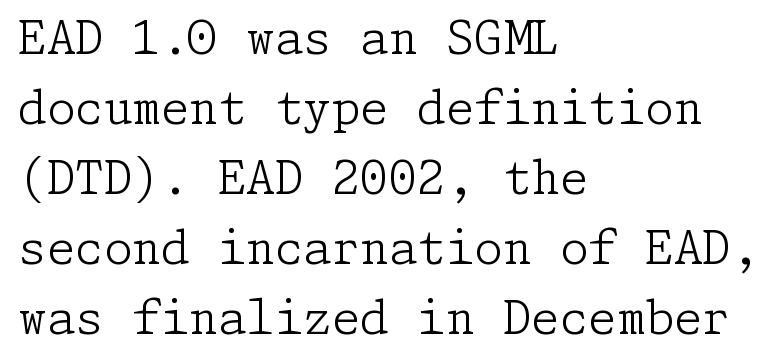
Q: Is the text bold? A: No.
Q: Is the text italic (slanted)? A: No, it is upright.
Q: Is the typeface a serif or a sans-serif typeface? A: Serif.
Q: Is the text underlined? A: No.
Q: How is the paragraph aligned? A: Left-aligned.
Q: Is the spacing between letters normal or unusually wide? A: Normal.
Q: Is the spacing between lines tight, normal or loose? A: Normal.
Q: Width (condensed, normal, or wide)? A: Normal.
Q: Stroke contrast? A: Low.
Q: x-height? A: Medium.
